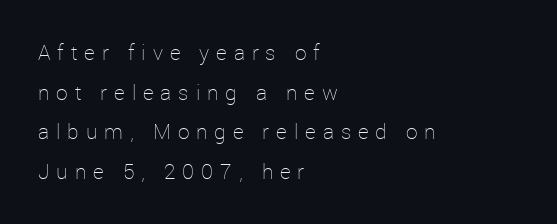
The image shows 21 px text type, upright; set left-aligned, line spacing 1.89x, unusually wide letter spacing (+0.33 em), not underlined.
